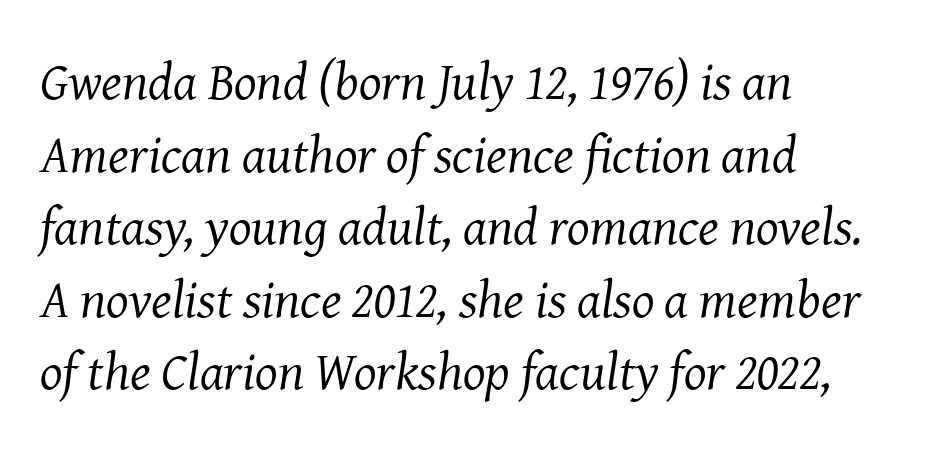
Q: Is the text bold? A: No.
Q: Is the text italic (slanted)? A: Yes, it leans right by about 8 degrees.
Q: Is the typeface a serif or a sans-serif typeface? A: Serif.
Q: Is the text underlined? A: No.
Q: How is the paragraph aligned? A: Left-aligned.
Q: Is the spacing between letters normal or unusually wide? A: Normal.
Q: Is the spacing between lines tight, normal or loose? A: Normal.
Q: Width (condensed, normal, or wide)? A: Normal.
Q: Stroke contrast? A: Medium.
Q: x-height? A: Medium.
Q: Monospaced? A: No.
